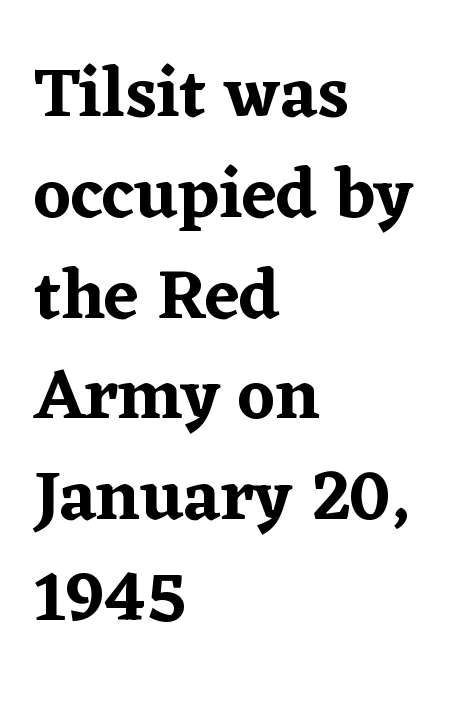
{"serif": "yes", "italic": "no", "width": "normal", "stroke_contrast": "low", "x_height": "medium", "monospaced": "no", "underline": "no", "align": "left", "line_spacing": "normal", "line_spacing_ratio": 1.42, "letter_spacing": "normal", "letter_spacing_em": 0.0, "glyph_px": 71}
